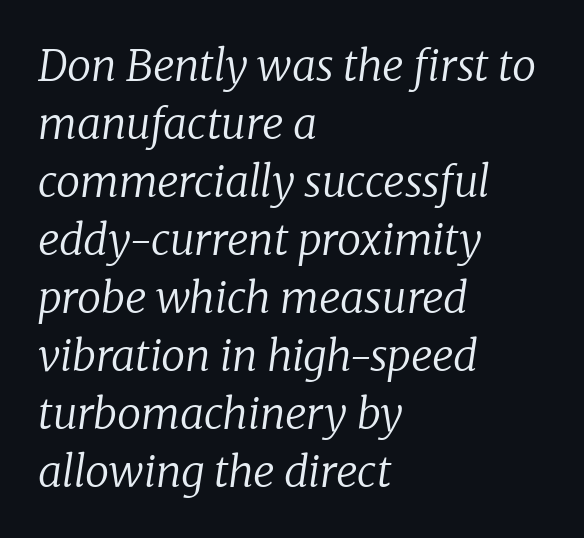
{"serif": "yes", "italic": "yes", "lean": "right", "slant_degrees": 8, "bold": "no", "weight": "regular", "width": "normal", "stroke_contrast": "low", "x_height": "medium", "monospaced": "no", "underline": "no", "align": "left", "line_spacing": "normal", "line_spacing_ratio": 1.35, "letter_spacing": "normal", "letter_spacing_em": 0.0, "glyph_px": 43}
